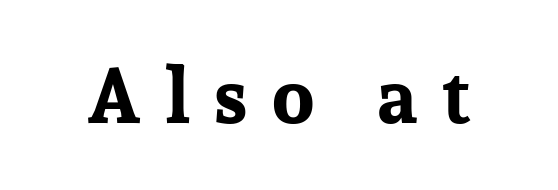
Q: Is the text bold? A: Yes.
Q: Is the text italic (slanted)? A: No, it is upright.
Q: Is the typeface a serif or a sans-serif typeface? A: Serif.
Q: Is the text underlined? A: No.
Q: Is the spacing between letters normal or unusually wide? A: Unusually wide.
Q: Width (condensed, normal, or wide)? A: Normal.
Q: Stroke contrast? A: Low.
Q: x-height? A: Medium.
Q: Monospaced? A: No.
